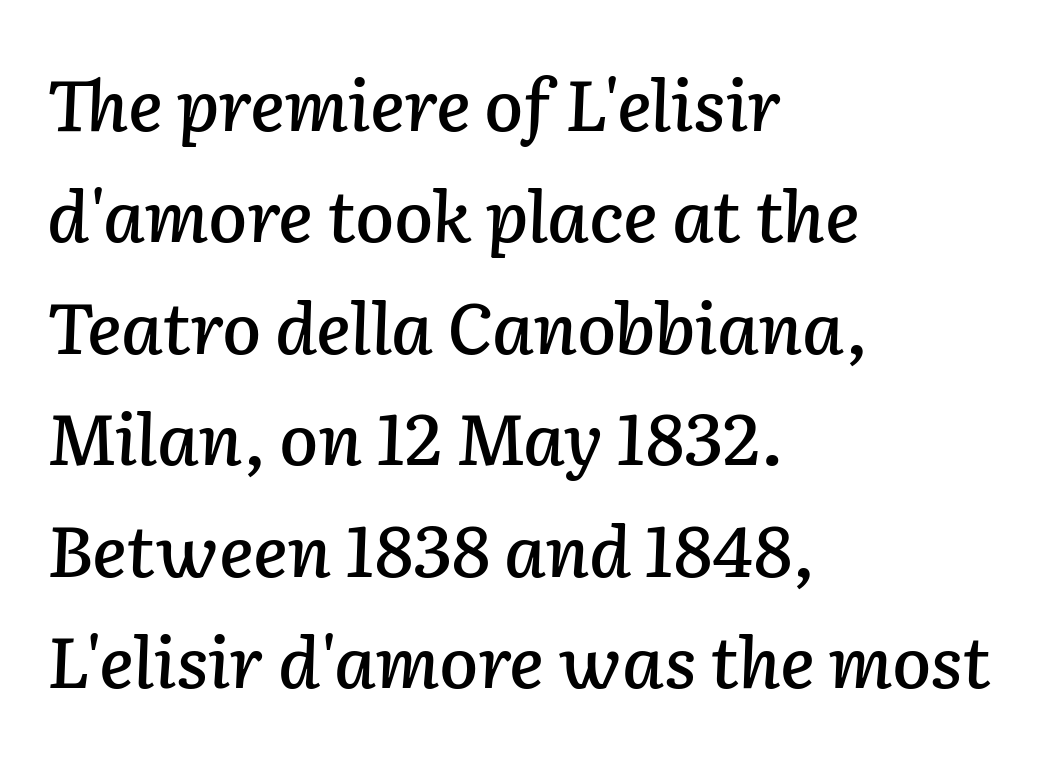
{"italic": "yes", "lean": "right", "slant_degrees": 2, "width": "normal", "stroke_contrast": "low", "x_height": "medium", "monospaced": "no", "underline": "no", "align": "left", "line_spacing": "normal", "line_spacing_ratio": 1.57, "letter_spacing": "normal", "letter_spacing_em": 0.0, "glyph_px": 71}
